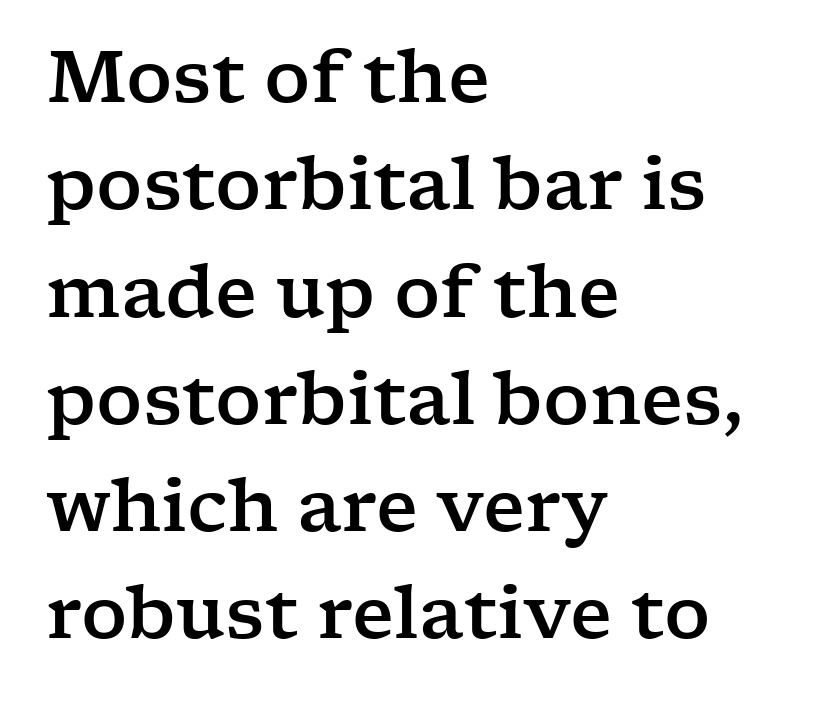
Every character sits straight up, as roman type does. Leading: standard. You could not count columns in this text — the font is proportionally spaced. The setting favours the left margin, as ordinary paragraphs usually do.
